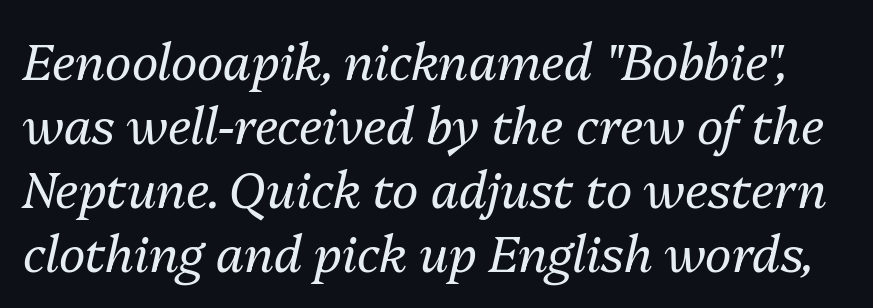
The passage shown is typed in a proportional face where columns would drift. The face looks like a standard text weight, possibly lighter. How would I describe the line gaps? Plain and ordinary. It's the slanting kind of type. Compared with typical body copy, the letter spacing here is the same. Each row of text sits above clean, open space.
